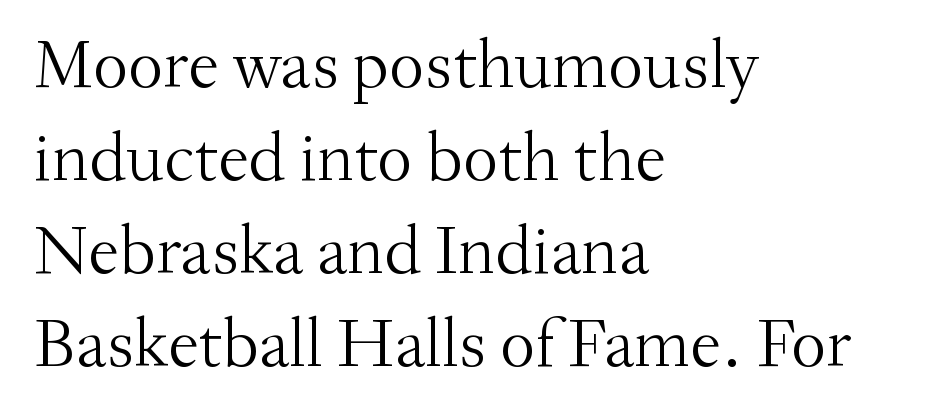
Vertical stems look standard width or narrower in stroke. Evenly set lines give the paragraph a standard silhouette. The gap between lines stays unmarked. The rendering uses natural spacing where letterforms have individual widths.
